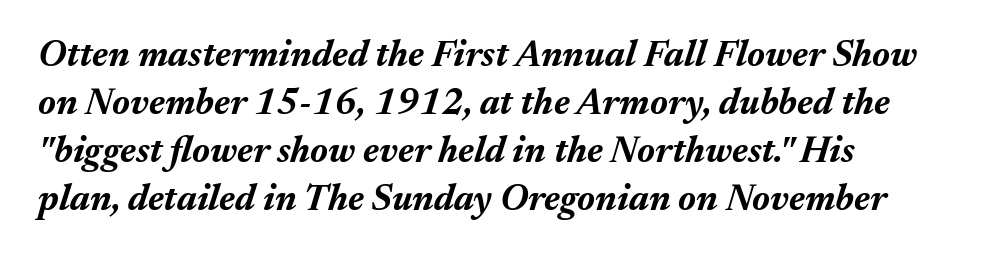
The image shows 37 px bold type, italic (leaning right); set normal line spacing (1.3x), normal letter spacing, not underlined; medium stroke contrast and a medium x-height.
